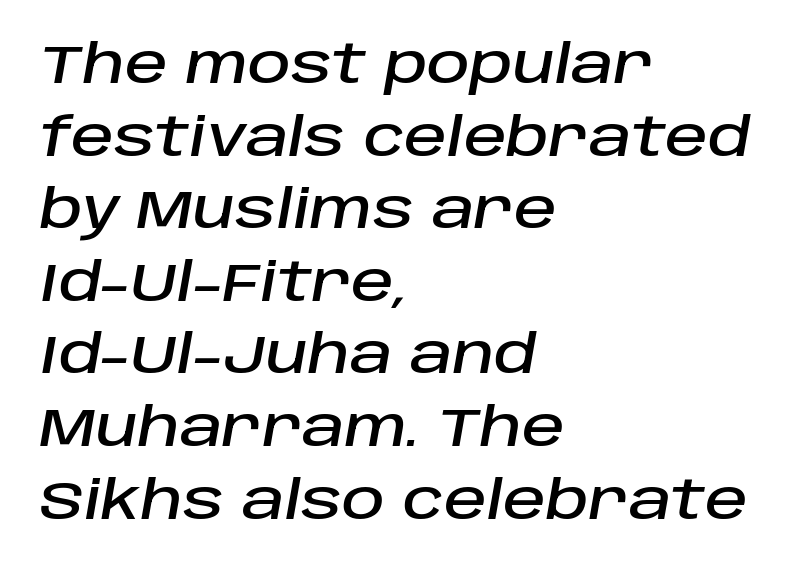
The space between consecutive lines is moderate. Compared with typical body copy, the letter spacing here is the same. The rendering anchors every line to the left-hand side. Does the lettering tilt? It does — this is italic.
